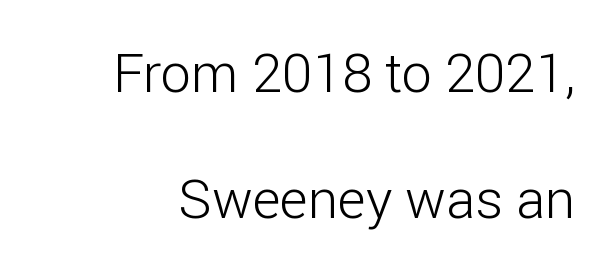
The weight would be labelled regular, book, light, or lighter still. Default kerning and tracking; the words read as compact shapes. Only glyphs here, with clear space below each row. This is roman type, the default non-slanted kind.
